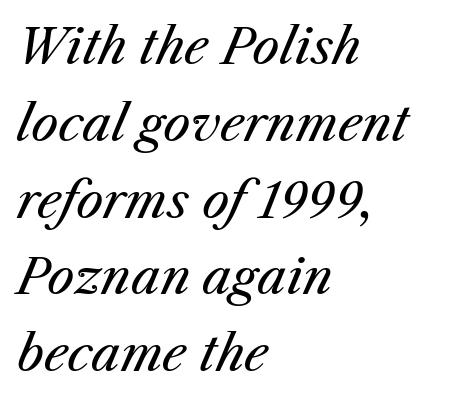
The image shows 48 px regular-weight type, italic (leaning right); set left-aligned, normal line spacing (1.6x), normal letter spacing, not underlined; medium stroke contrast and a medium x-height.
